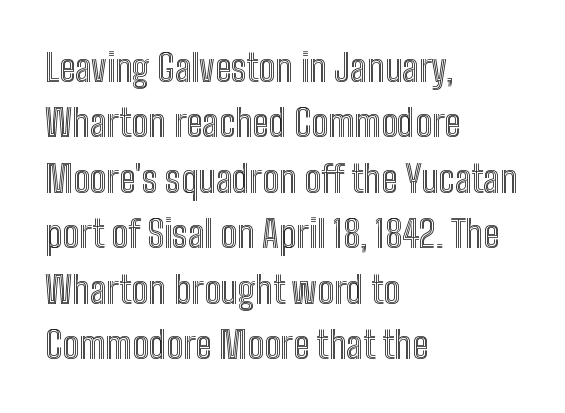
Q: Is the text italic (slanted)? A: No, it is upright.
Q: Is the text underlined? A: No.
Q: How is the paragraph aligned? A: Left-aligned.
Q: Is the spacing between letters normal or unusually wide? A: Normal.
Q: Is the spacing between lines tight, normal or loose? A: Normal.
Q: Width (condensed, normal, or wide)? A: Condensed.
Q: x-height? A: Medium.
Q: Monospaced? A: No.
